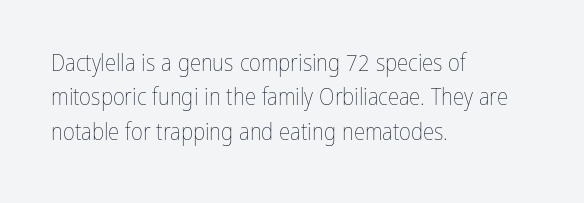
Observe the ordinary spacing: letters are neighbours, not strangers. Only glyphs here, with clear space below each row. Honestly, the row spacing looks completely unremarkable. No letter is thick-stroked: the sample isn't bold.
